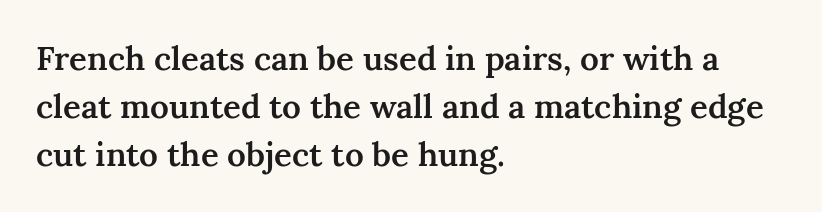
The typesetter chose a ragged-right arrangement here. Think of a printed novel: that variable character pitch is what you see here. Note: serifs present on the glyphs. Plain, unruled lines of type.
